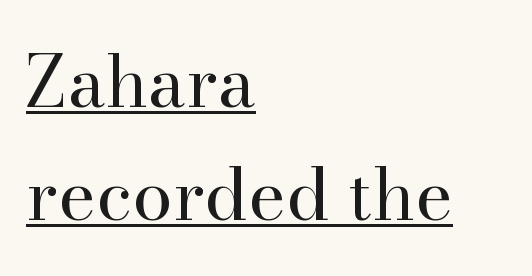
Note: serifs present on the glyphs. Every row of glyphs begins at an identical x-position on the left. Every character sits straight up, as roman type does. Honestly, the row spacing looks completely unremarkable. The sample's only ornament is a line tracing under the words.
